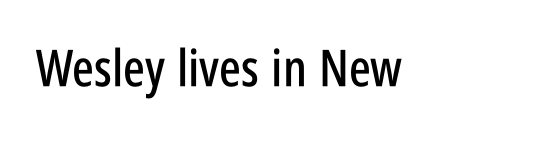
{"serif": "no", "italic": "no", "width": "condensed", "stroke_contrast": "low", "x_height": "large", "monospaced": "no", "underline": "no", "letter_spacing": "normal", "letter_spacing_em": 0.0, "glyph_px": 51}
